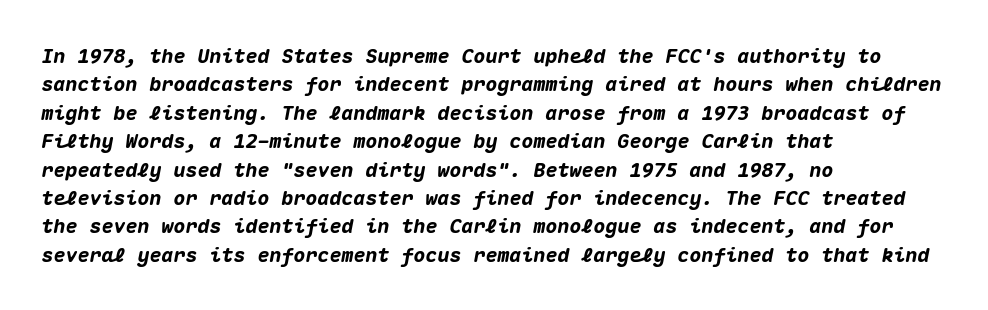
{"italic": "yes", "lean": "right", "slant_degrees": 10, "bold": "yes", "underline": "no", "align": "left", "line_spacing": "normal", "line_spacing_ratio": 1.42, "letter_spacing": "normal", "letter_spacing_em": 0.0, "glyph_px": 20}
